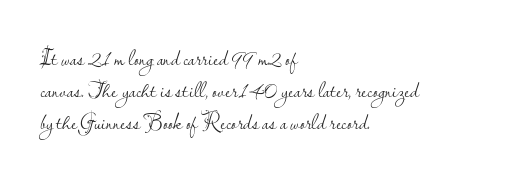
{"bold": "no", "underline": "no", "align": "left", "line_spacing": "normal", "line_spacing_ratio": 1.45, "letter_spacing": "normal", "letter_spacing_em": 0.0, "glyph_px": 22}
